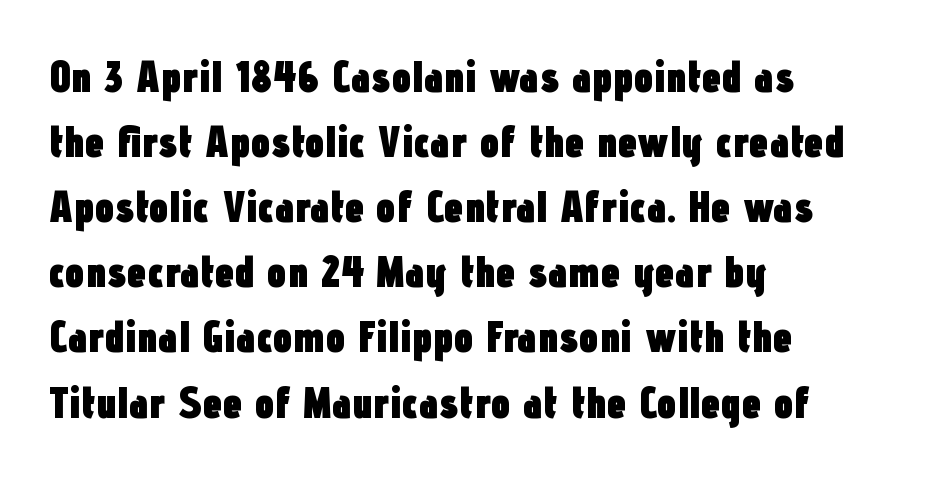
Q: Is the text bold? A: Yes.
Q: Is the text italic (slanted)? A: No, it is upright.
Q: Is the typeface a serif or a sans-serif typeface? A: Sans-serif.
Q: Is the text underlined? A: No.
Q: How is the paragraph aligned? A: Left-aligned.
Q: Is the spacing between letters normal or unusually wide? A: Normal.
Q: Is the spacing between lines tight, normal or loose? A: Normal.
Q: Width (condensed, normal, or wide)? A: Condensed.
Q: Stroke contrast? A: Low.
Q: x-height? A: Medium.
Q: Monospaced? A: No.
